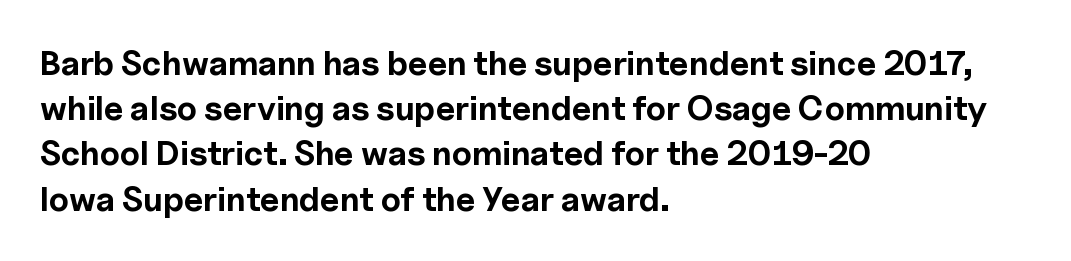
The image shows 34 px bold sans-serif type, upright; set left-aligned, normal line spacing (1.33x), normal letter spacing, not underlined; a medium x-height.
